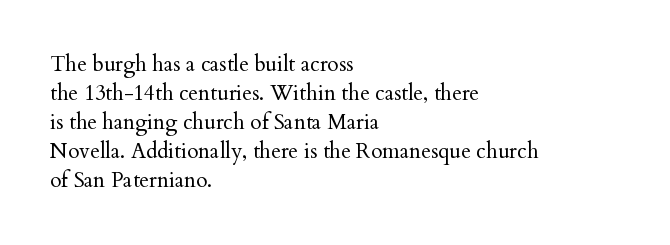
Letters rest on an invisible, unmarked baseline. Heaviness? Minimal to ordinary, like unemphasized prose. The rendering anchors every line to the left-hand side. The line-height multiplier appears to be the usual default.
